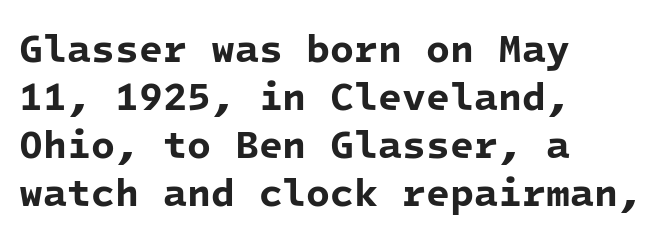
Q: Is the text bold? A: Yes.
Q: Is the typeface a serif or a sans-serif typeface? A: Sans-serif.
Q: Is the text underlined? A: No.
Q: How is the paragraph aligned? A: Left-aligned.
Q: Is the spacing between letters normal or unusually wide? A: Normal.
Q: Width (condensed, normal, or wide)? A: Normal.
Q: Stroke contrast? A: Low.
Q: x-height? A: Medium.
Q: Monospaced? A: Yes.
